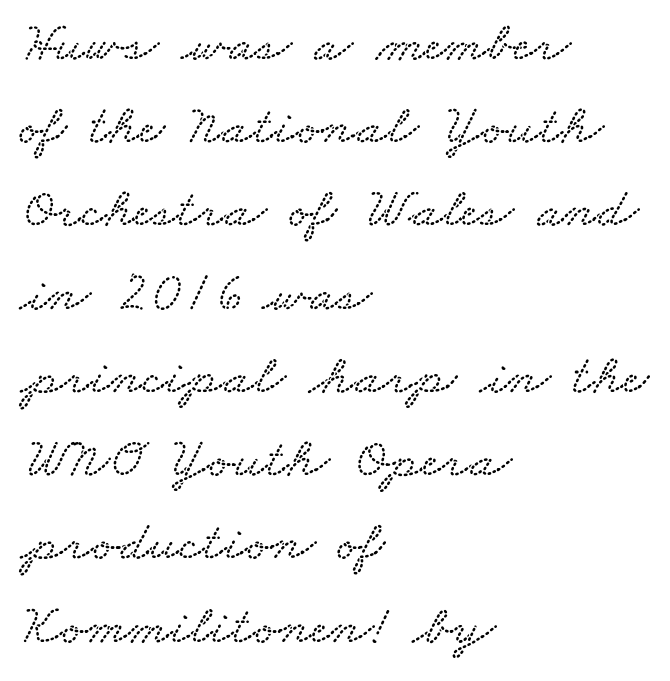
Q: Is the text underlined? A: No.
Q: How is the paragraph aligned? A: Left-aligned.
Q: Is the spacing between letters normal or unusually wide? A: Normal.
Q: Is the spacing between lines tight, normal or loose? A: Normal.
Q: Width (condensed, normal, or wide)? A: Wide.
Q: Stroke contrast? A: Low.
Q: x-height? A: Small.
Q: Monospaced? A: No.
